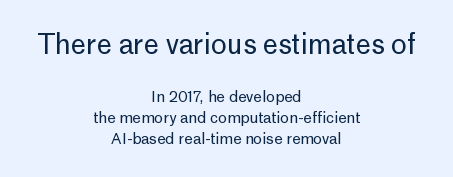
{"italic": "no", "bold": "no", "underline": "no", "align": "center", "line_spacing": "normal", "line_spacing_ratio": 1.4, "letter_spacing": "normal", "letter_spacing_em": 0.0, "larger_block": "first", "size_ratio": 1.8, "glyph_px": 27}
